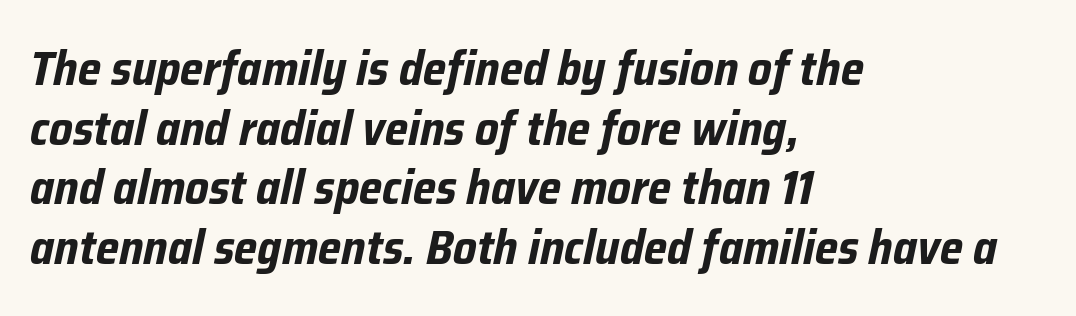
Q: Is the text bold? A: Yes.
Q: Is the text italic (slanted)? A: Yes, it leans right by about 12 degrees.
Q: Is the text underlined? A: No.
Q: How is the paragraph aligned? A: Left-aligned.
Q: Is the spacing between letters normal or unusually wide? A: Normal.
Q: Width (condensed, normal, or wide)? A: Condensed.
Q: Stroke contrast? A: Low.
Q: x-height? A: Medium.
Q: Monospaced? A: No.
